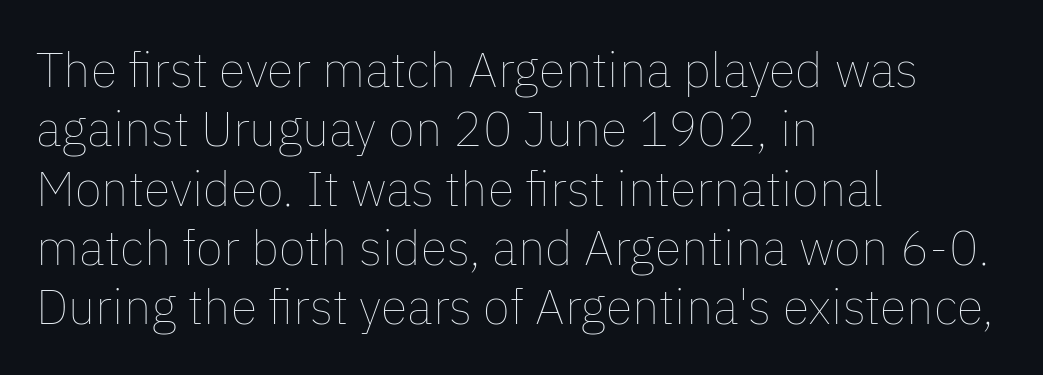
{"italic": "no", "bold": "no", "weight": "thin", "width": "normal", "stroke_contrast": "low", "x_height": "medium", "monospaced": "no", "underline": "no", "align": "left", "line_spacing_ratio": 1.21, "letter_spacing": "normal", "letter_spacing_em": 0.0, "glyph_px": 49}
